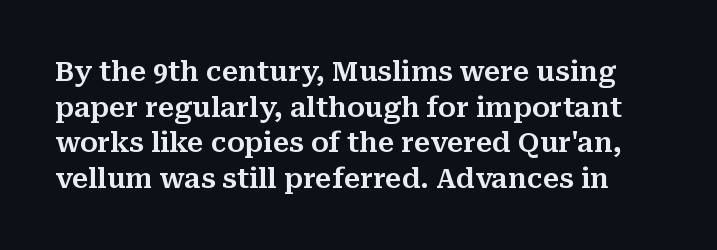
The image shows 27 px text type, upright; set normal line spacing (1.32x), normal letter spacing, not underlined.
